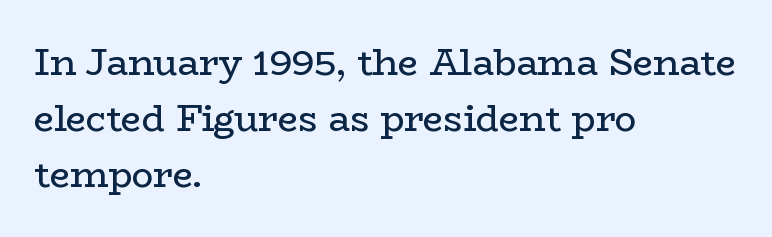
{"serif": "yes", "italic": "no", "bold": "no", "weight": "regular", "width": "wide", "stroke_contrast": "low", "x_height": "medium", "monospaced": "no", "underline": "no", "align": "left", "line_spacing": "normal", "line_spacing_ratio": 1.55, "letter_spacing": "normal", "letter_spacing_em": 0.0, "glyph_px": 36}
